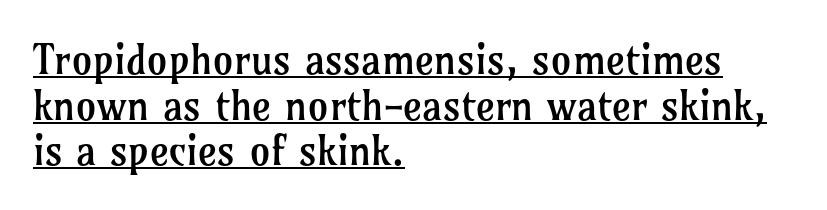
The image shows 41 px regular-weight serif type, upright; set left-aligned, tight line spacing (1.11x), normal letter spacing, underlined; low stroke contrast and a medium x-height.
